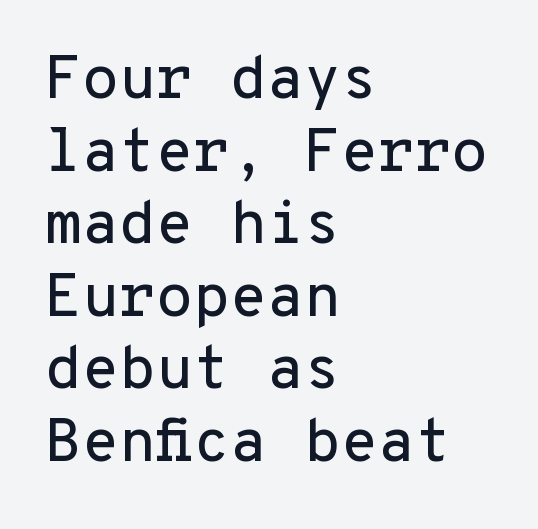
The image shows 60 px sans-serif type, upright, monospaced; set left-aligned, line spacing 1.21x, normal letter spacing, not underlined; low stroke contrast and a medium x-height.
